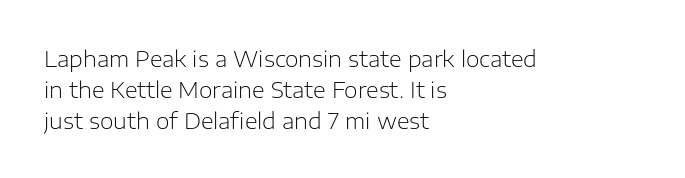
Summary of vertical rhythm: regular, with standard interline spacing. Short note: letters normally spaced. The font's upright variant was chosen for this text. Casual observation: everything's shoved over to the left.
